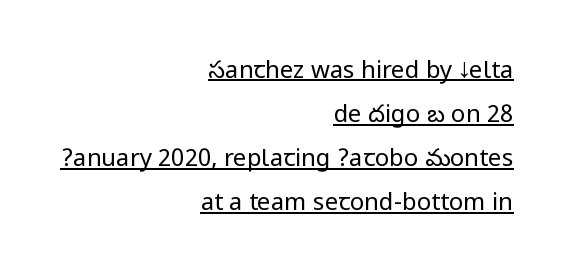
Q: Is the text bold? A: No.
Q: Is the text italic (slanted)? A: No, it is upright.
Q: Is the text underlined? A: Yes.
Q: How is the paragraph aligned? A: Right-aligned.
Q: Is the spacing between letters normal or unusually wide? A: Normal.
